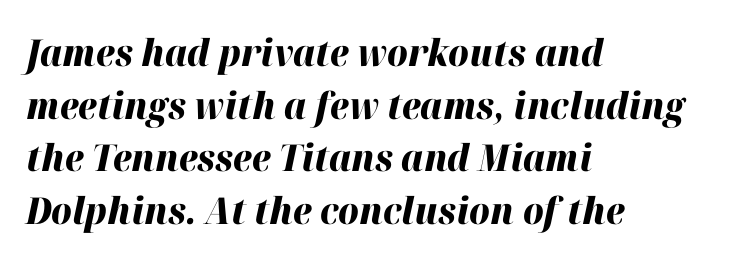
Interline gaps are of average width in this sample. The sample has been set heavy, in full bold. Spacing between characters is what you'd get straight out of the box. Notice how the passage keeps a crisp vertical edge on the left only.
